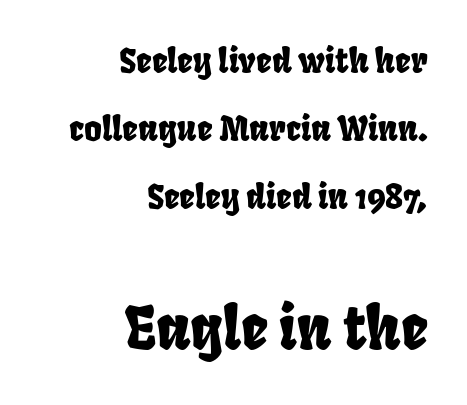
The second block has been scaled up relative to the first. Reading down the column, the eye jumps a long way to each next line. Note the varied advance widths — an 'i' is clearly narrower than an 'm'. Descenders are the only things crossing below the line. Nobody touched the tracking dial on this one. Serifs: no, the terminals of the letterforms are clean.
